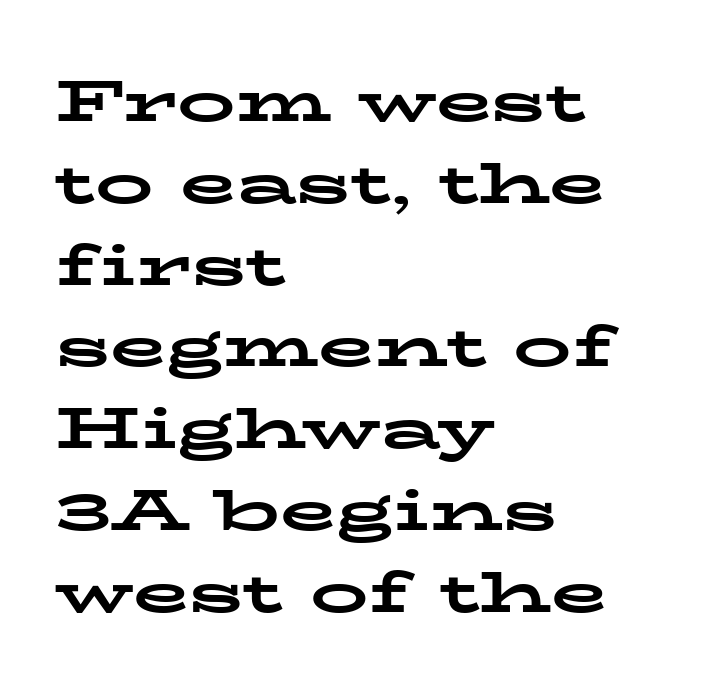
The image shows 58 px bold, wide serif type, upright; set left-aligned, normal line spacing (1.41x), normal letter spacing, not underlined; low stroke contrast and a medium x-height.
